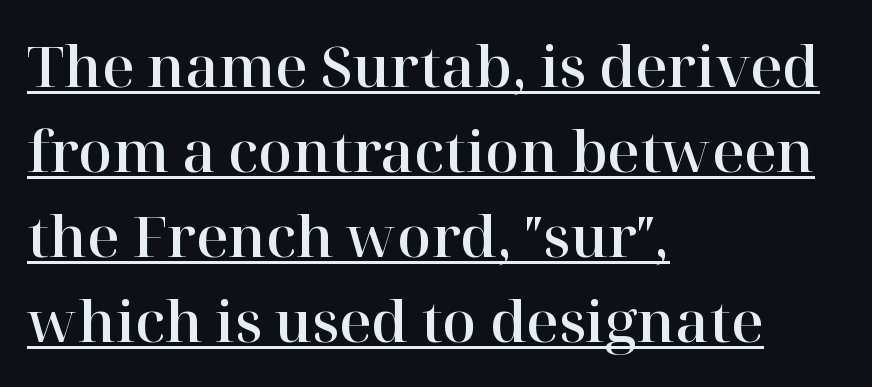
A continuous stroke trails under the words, as in a hyperlink. Letter spacing: default. Horizontal bands of white between lines are of average thickness. This is the regular roman posture of the typeface. This sample has the flowing, uneven cadence of proportional lettering.
